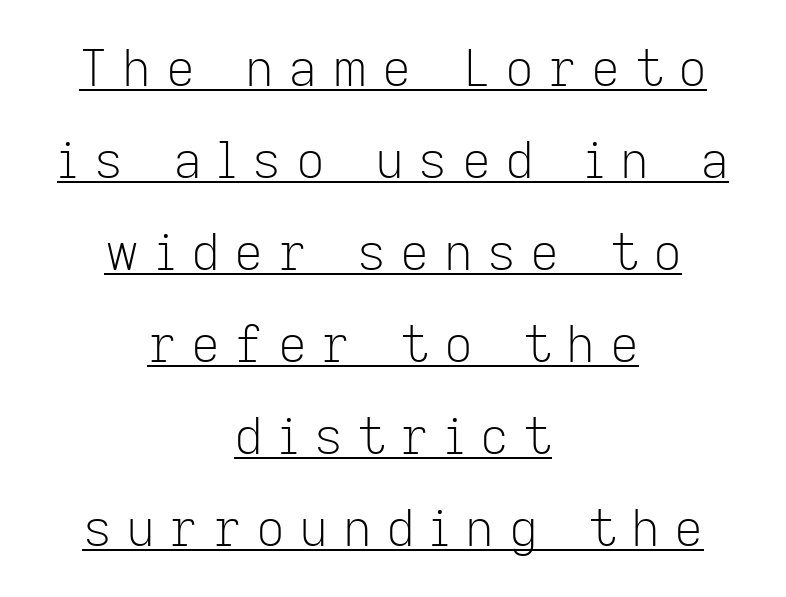
Letters have the restrained weight of plain body copy at most. Someone cranked the tracking dial way up on this one. A roman cut, with each character standing at attention. Caption: lettering with a line underneath. Which margin do the lines hug? Neither — every line sits in the middle.
